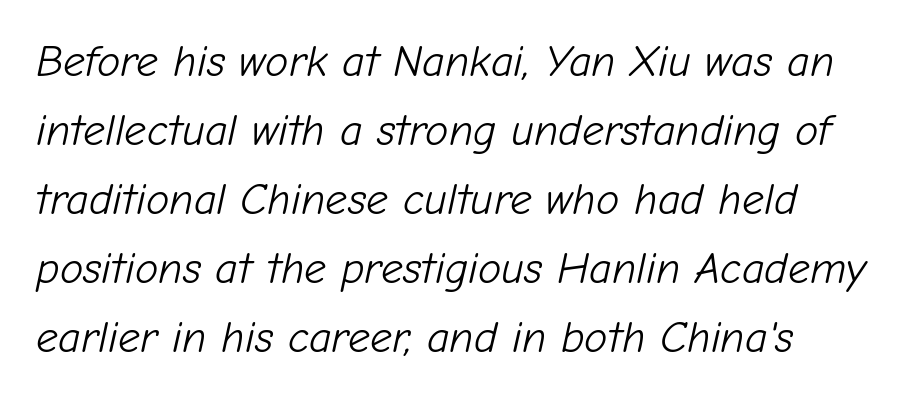
The image shows 44 px light type, italic (leaning right); set left-aligned, normal line spacing (1.57x), normal letter spacing, not underlined; low stroke contrast and a medium x-height.
